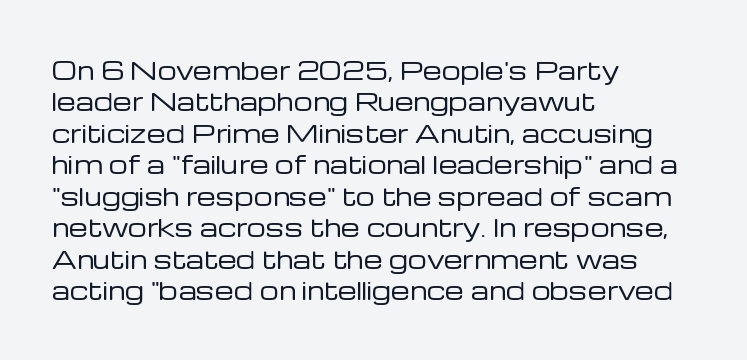
{"italic": "no", "bold": "no", "underline": "no", "align": "left", "line_spacing": "normal", "line_spacing_ratio": 1.31, "letter_spacing": "normal", "letter_spacing_em": 0.0, "glyph_px": 24}
